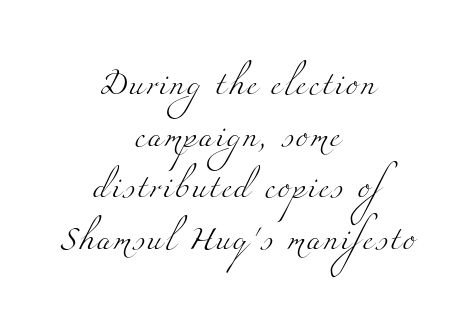
Q: Is the text bold? A: No.
Q: Is the text underlined? A: No.
Q: How is the paragraph aligned? A: Centered.
Q: Is the spacing between lines tight, normal or loose? A: Loose.
